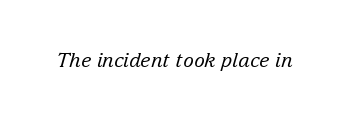
Q: Is the text bold? A: No.
Q: Is the text italic (slanted)? A: Yes, it leans right by about 15 degrees.
Q: Is the text underlined? A: No.
Q: Is the spacing between letters normal or unusually wide? A: Normal.
